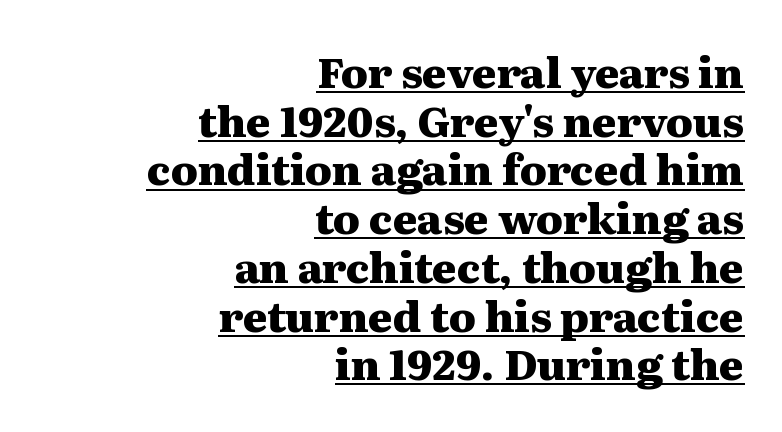
The image shows 42 px heavy, wide serif type, upright; set right-aligned, line spacing 1.16x, normal letter spacing, underlined; medium stroke contrast and a medium x-height.
